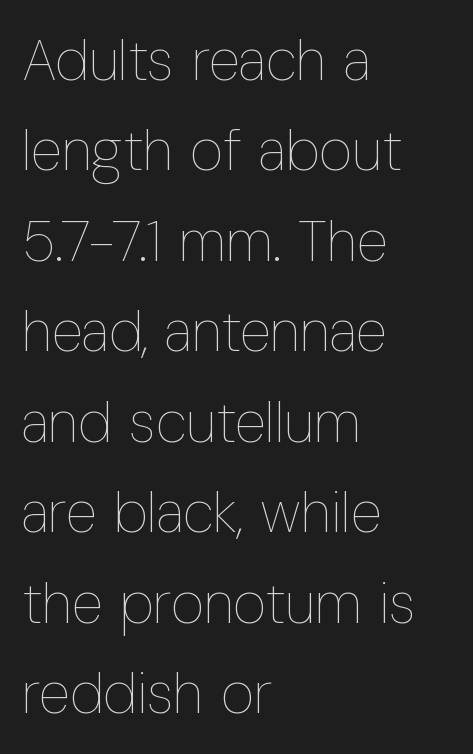
Q: Is the text bold? A: No.
Q: Is the text italic (slanted)? A: No, it is upright.
Q: Is the text underlined? A: No.
Q: How is the paragraph aligned? A: Left-aligned.
Q: Is the spacing between letters normal or unusually wide? A: Normal.
Q: Is the spacing between lines tight, normal or loose? A: Normal.
Q: Width (condensed, normal, or wide)? A: Condensed.
Q: Stroke contrast? A: Low.
Q: x-height? A: Medium.
Q: Monospaced? A: No.
